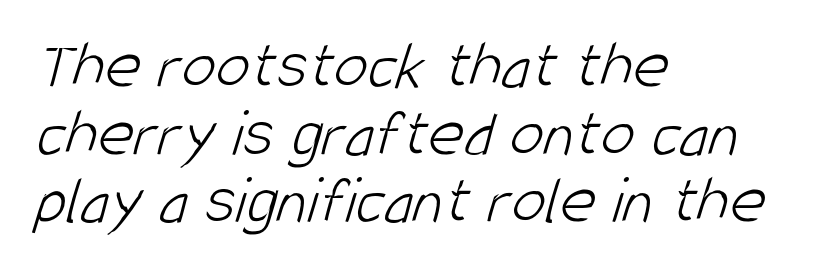
{"serif": "no", "bold": "no", "weight": "light", "width": "condensed", "stroke_contrast": "low", "x_height": "large", "monospaced": "no", "underline": "no", "align": "left", "line_spacing": "tight", "line_spacing_ratio": 0.98, "letter_spacing": "normal", "letter_spacing_em": 0.0, "glyph_px": 69}
